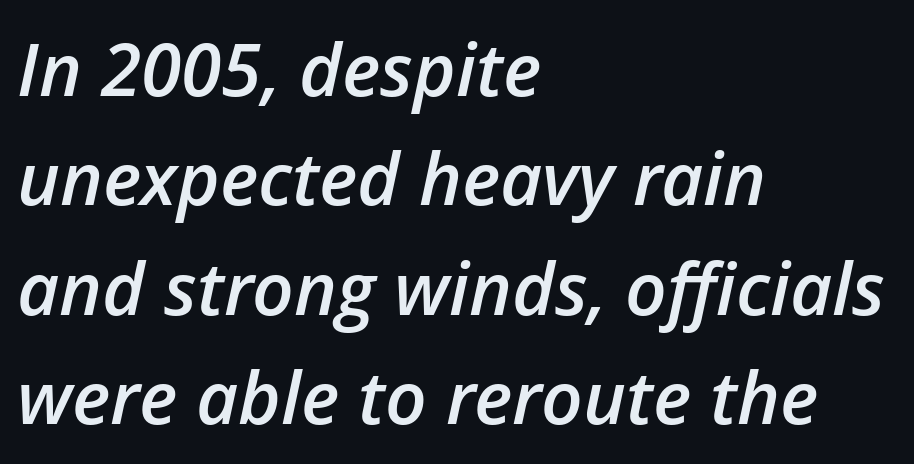
The image shows 73 px semibold type, italic (leaning right); set left-aligned, normal line spacing (1.5x), normal letter spacing, not underlined; low stroke contrast and a medium x-height.
